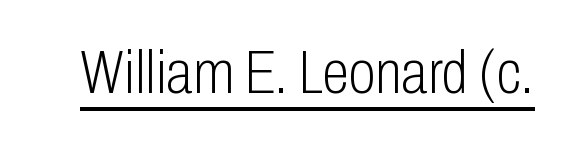
Q: Is the text bold? A: No.
Q: Is the text italic (slanted)? A: No, it is upright.
Q: Is the typeface a serif or a sans-serif typeface? A: Sans-serif.
Q: Is the text underlined? A: Yes.
Q: Is the spacing between letters normal or unusually wide? A: Normal.
Q: Width (condensed, normal, or wide)? A: Condensed.
Q: Stroke contrast? A: Low.
Q: x-height? A: Medium.
Q: Monospaced? A: No.
